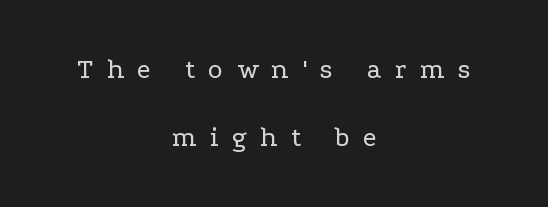
The image shows 28 px regular-weight, wide serif type, upright; set centered, loose line spacing (2.43x), unusually wide letter spacing (+0.48 em), not underlined; low stroke contrast and a medium x-height.
